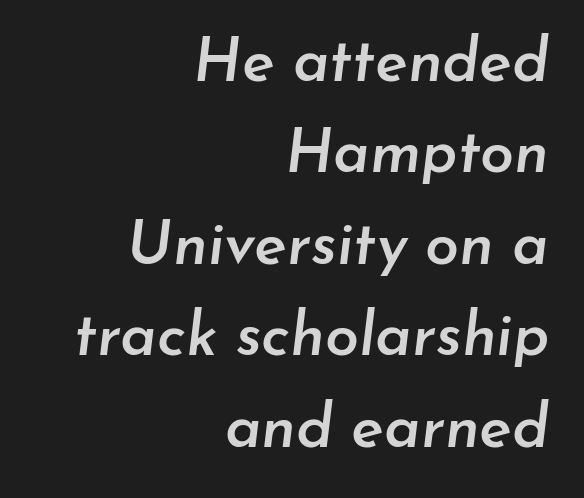
Character widths vary here, with narrow letters taking less room than wide ones. In terms of weight, the rendering is demibold, just under bold. Teacher's note: observe the even right margin — that is flush-right alignment. Does the leading feel generous? No, just average.
